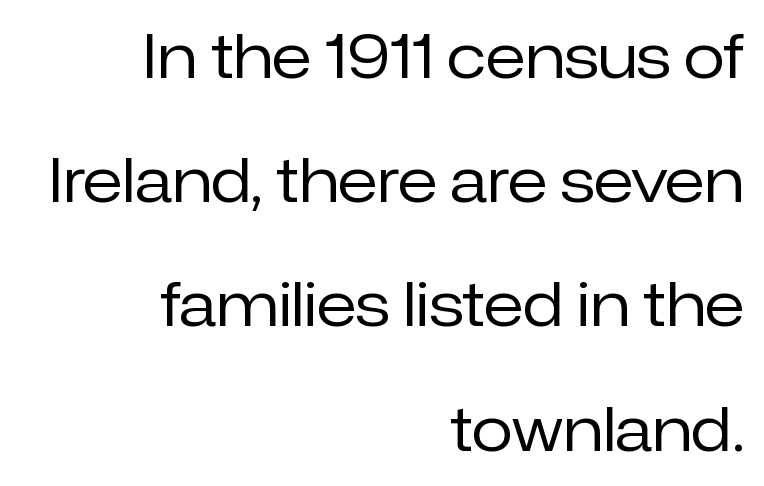
The image shows 60 px regular-weight sans-serif type, upright; set right-aligned, loose line spacing (2.07x), normal letter spacing, not underlined; low stroke contrast and a medium x-height.
